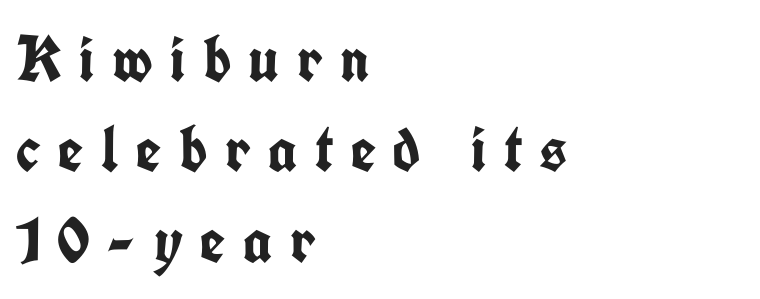
Q: Is the text bold? A: Yes.
Q: Is the text italic (slanted)? A: No, it is upright.
Q: Is the typeface a serif or a sans-serif typeface? A: Sans-serif.
Q: Is the text underlined? A: No.
Q: How is the paragraph aligned? A: Left-aligned.
Q: Is the spacing between letters normal or unusually wide? A: Unusually wide.
Q: Is the spacing between lines tight, normal or loose? A: Normal.
Q: Width (condensed, normal, or wide)? A: Condensed.
Q: Stroke contrast? A: Low.
Q: x-height? A: Medium.
Q: Monospaced? A: No.
